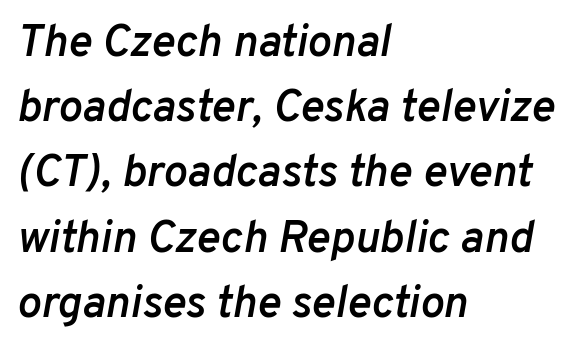
Q: Is the text bold? A: Semi-bold.
Q: Is the text italic (slanted)? A: Yes, it leans right by about 10 degrees.
Q: Is the text underlined? A: No.
Q: How is the paragraph aligned? A: Left-aligned.
Q: Is the spacing between letters normal or unusually wide? A: Normal.
Q: Is the spacing between lines tight, normal or loose? A: Normal.
Q: Width (condensed, normal, or wide)? A: Normal.
Q: Stroke contrast? A: Low.
Q: x-height? A: Medium.
Q: Monospaced? A: No.
